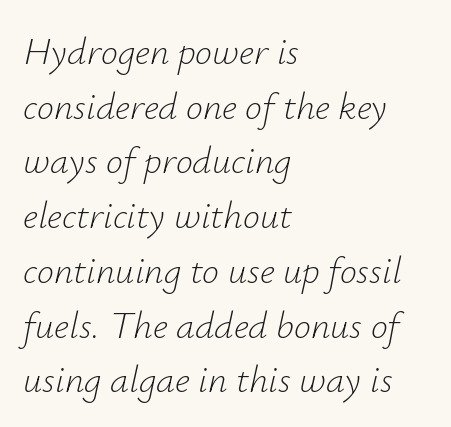
Q: Is the text bold? A: No.
Q: Is the text italic (slanted)? A: Yes, it leans right by about 12 degrees.
Q: Is the text underlined? A: No.
Q: How is the paragraph aligned? A: Left-aligned.
Q: Is the spacing between letters normal or unusually wide? A: Normal.
Q: Is the spacing between lines tight, normal or loose? A: Normal.
Q: Width (condensed, normal, or wide)? A: Normal.
Q: Stroke contrast? A: Low.
Q: x-height? A: Small.
Q: Monospaced? A: No.
